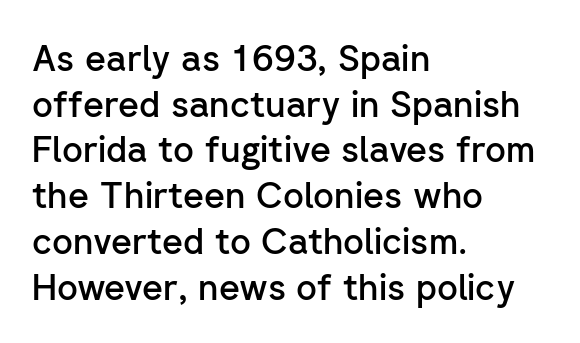
What weight is shown? A semibold, between regular and bold. Descenders are the only things crossing below the line. How are the letters spaced? Ordinarily, with no added tracking. Spacing verdict: proportional, widths tailored to each character. These lines were composed using upright roman letters.
